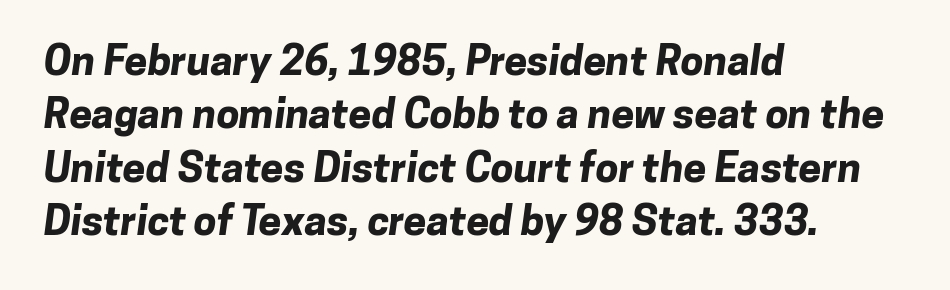
Q: Is the text bold? A: Yes.
Q: Is the typeface a serif or a sans-serif typeface? A: Sans-serif.
Q: Is the text underlined? A: No.
Q: How is the paragraph aligned? A: Left-aligned.
Q: Is the spacing between letters normal or unusually wide? A: Normal.
Q: Is the spacing between lines tight, normal or loose? A: Normal.
Q: Width (condensed, normal, or wide)? A: Normal.
Q: Stroke contrast? A: Low.
Q: x-height? A: Medium.
Q: Monospaced? A: No.
